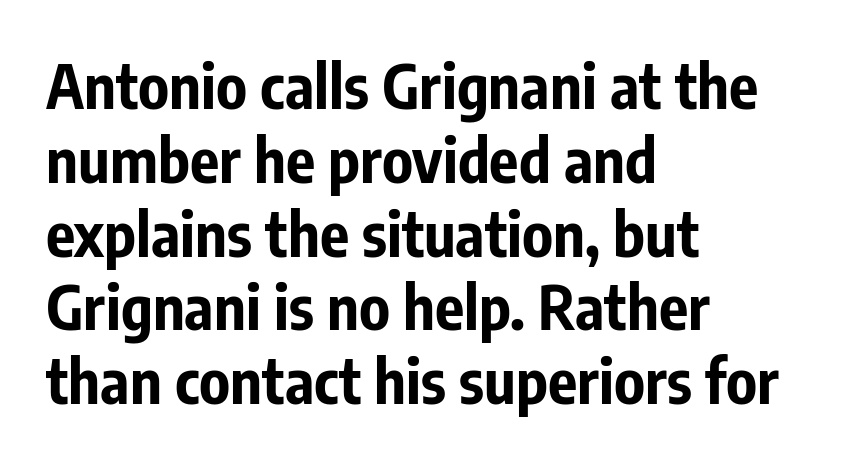
Is the letter spacing exaggerated? No — it looks like the ordinary default. Proportional: the letters do not fall into vertical columns. Alignment: flush left. The type family on display is of the sans-serif kind. Look at the stroke-to-counter ratio: heavy, a bold.
